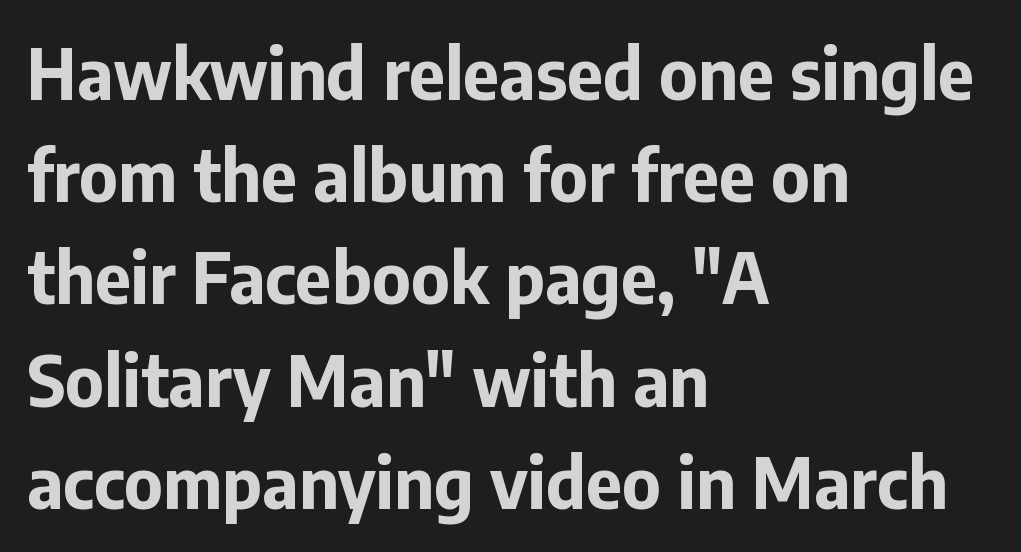
Q: Is the text bold? A: Yes.
Q: Is the text italic (slanted)? A: No, it is upright.
Q: Is the typeface a serif or a sans-serif typeface? A: Sans-serif.
Q: Is the text underlined? A: No.
Q: How is the paragraph aligned? A: Left-aligned.
Q: Is the spacing between letters normal or unusually wide? A: Normal.
Q: Is the spacing between lines tight, normal or loose? A: Normal.
Q: Width (condensed, normal, or wide)? A: Normal.
Q: Stroke contrast? A: Low.
Q: x-height? A: Medium.
Q: Monospaced? A: No.
